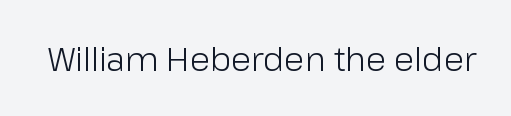
The image shows 33 px light sans-serif type, upright; set normal letter spacing, not underlined; low stroke contrast and a medium x-height.
